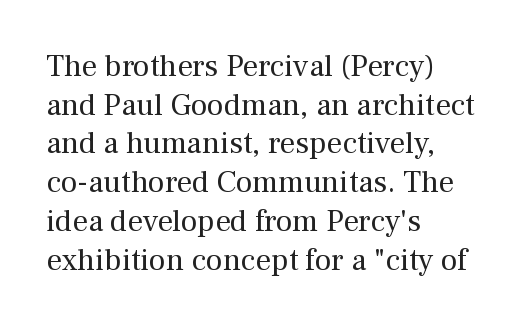
{"serif": "yes", "italic": "no", "bold": "no", "weight": "regular", "width": "normal", "stroke_contrast": "medium", "x_height": "medium", "monospaced": "no", "underline": "no", "align": "left", "line_spacing": "normal", "line_spacing_ratio": 1.25, "letter_spacing": "normal", "letter_spacing_em": 0.0, "glyph_px": 31}
